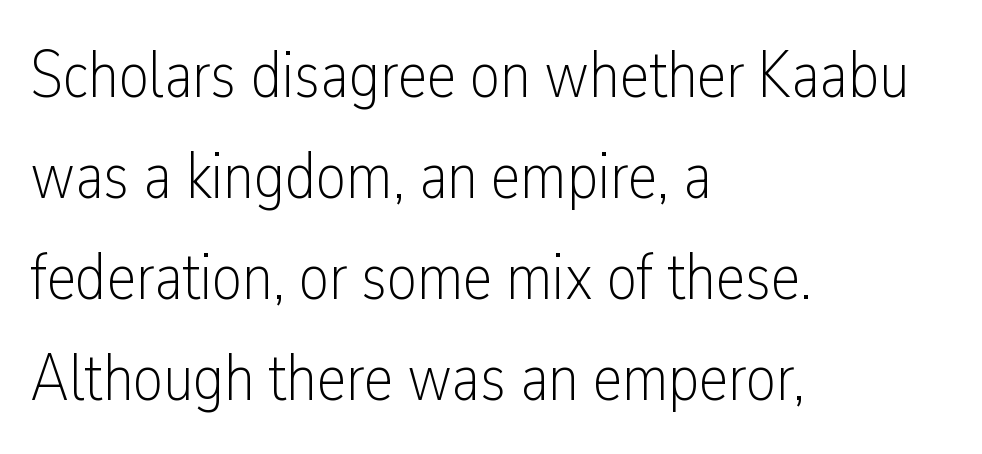
{"serif": "no", "italic": "no", "bold": "no", "weight": "light", "width": "condensed", "stroke_contrast": "low", "x_height": "medium", "monospaced": "no", "underline": "no", "align": "left", "line_spacing": "normal", "line_spacing_ratio": 1.53, "letter_spacing": "normal", "letter_spacing_em": 0.0, "glyph_px": 66}
